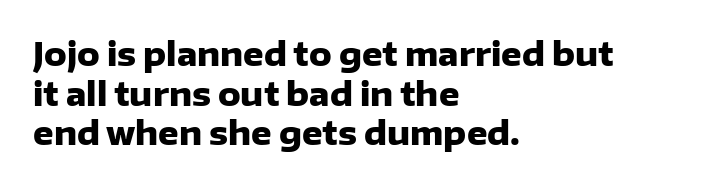
Serif or sans? Sans — the stroke terminals are bare. Honestly, there is no underline to notice here at all. Typesetter's note: full bold, strokes at maximum text heaviness. Do the characters align in a grid? No, the font is proportional.
